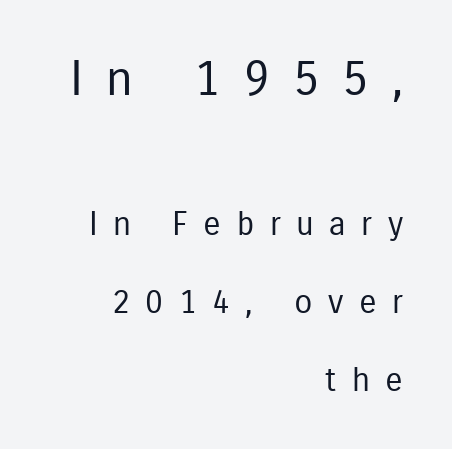
The zone under the glyphs is completely vacant. The strokes carry an ordinary text weight at most. The rendering uses natural spacing where letterforms have individual widths. The passage shown begins with its larger block and ends with its smaller one. Serif or sans? Sans — the stroke terminals are bare.
